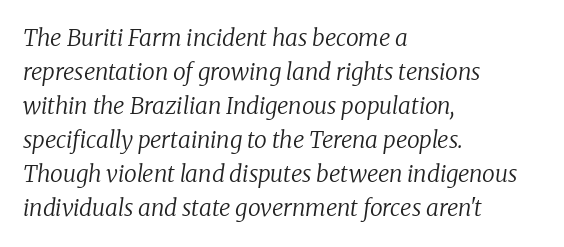
Q: Is the text bold? A: No.
Q: Is the text italic (slanted)? A: Yes, it leans right by about 8 degrees.
Q: Is the text underlined? A: No.
Q: How is the paragraph aligned? A: Left-aligned.
Q: Is the spacing between letters normal or unusually wide? A: Normal.
Q: Is the spacing between lines tight, normal or loose? A: Normal.
